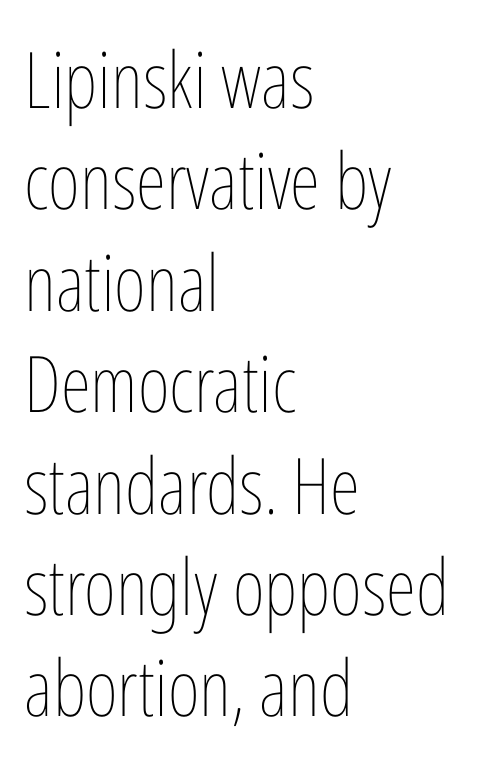
{"italic": "no", "bold": "no", "weight": "thin", "width": "condensed", "stroke_contrast": "low", "x_height": "medium", "monospaced": "no", "underline": "no", "align": "left", "line_spacing": "normal", "line_spacing_ratio": 1.3, "letter_spacing": "normal", "letter_spacing_em": 0.0, "glyph_px": 78}
